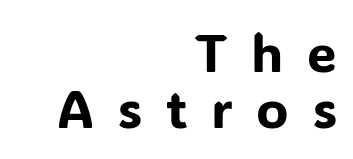
Q: Is the text italic (slanted)? A: No, it is upright.
Q: Is the typeface a serif or a sans-serif typeface? A: Sans-serif.
Q: Is the text underlined? A: No.
Q: How is the paragraph aligned? A: Right-aligned.
Q: Is the spacing between letters normal or unusually wide? A: Unusually wide.
Q: Is the spacing between lines tight, normal or loose? A: Tight.
Q: Width (condensed, normal, or wide)? A: Normal.
Q: Stroke contrast? A: Low.
Q: x-height? A: Medium.
Q: Monospaced? A: No.
